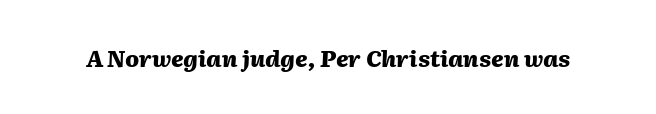
The image shows 23 px bold type, italic (leaning right); set normal letter spacing, not underlined.
